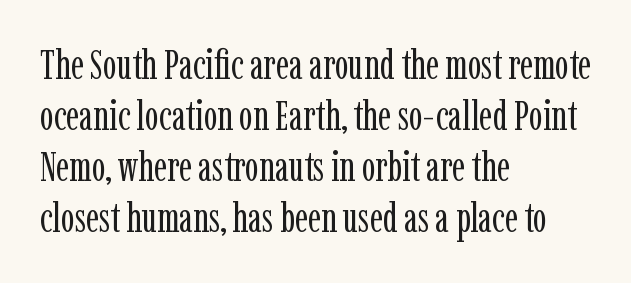
Notice how the passage keeps a crisp vertical edge on the left only. The gaps between neighbouring characters are ordinary and unremarkable. The letters advance in unequal steps, a hallmark of proportional type. Underlining? Definitely not there. The characters display serif detailing at their extremities. No letter is thick-stroked: the sample isn't bold.
